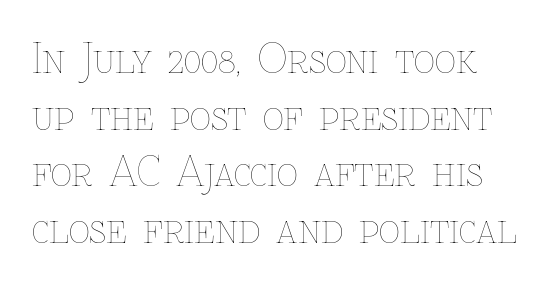
The passage shown is typed in a proportional face where columns would drift. The passage shown is not underscored anywhere. It's the straight-up-and-down kind of type. This sample uses plain, unmodified letter spacing. The weight would be labelled regular, book, light, or lighter still. The rows are spaced the way most documents space them.
